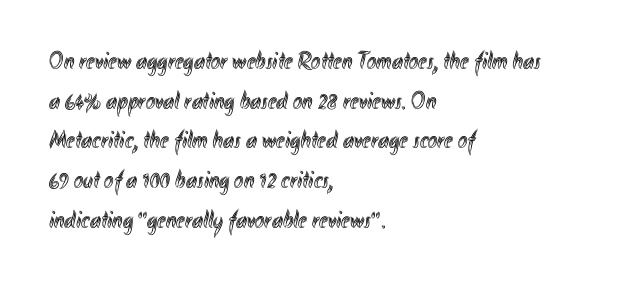
{"underline": "no", "align": "left", "line_spacing": "normal", "line_spacing_ratio": 1.59, "letter_spacing": "normal", "letter_spacing_em": 0.0, "glyph_px": 25}
